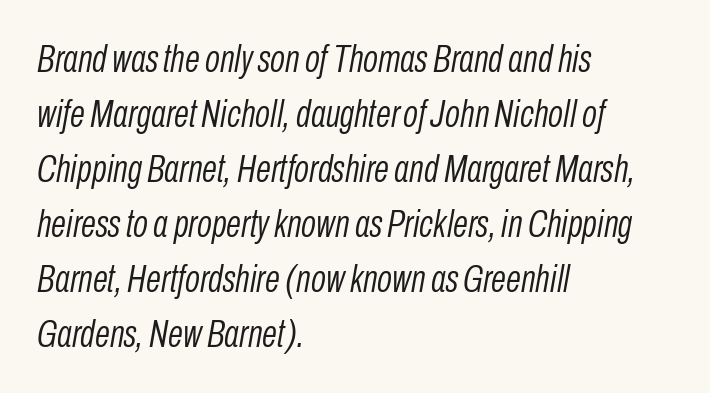
Q: Is the text bold? A: No.
Q: Is the text italic (slanted)? A: Yes, it leans right by about 10 degrees.
Q: Is the text underlined? A: No.
Q: How is the paragraph aligned? A: Left-aligned.
Q: Is the spacing between letters normal or unusually wide? A: Normal.
Q: Is the spacing between lines tight, normal or loose? A: Normal.
Q: Width (condensed, normal, or wide)? A: Condensed.
Q: Stroke contrast? A: Low.
Q: x-height? A: Medium.
Q: Monospaced? A: No.
